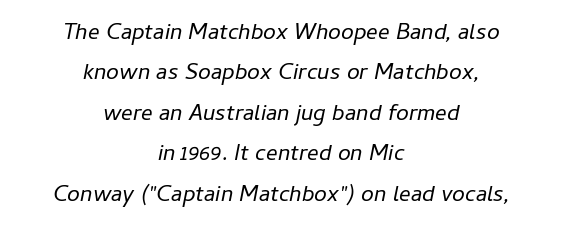
Q: Is the text bold? A: No.
Q: Is the text italic (slanted)? A: Yes, it leans right by about 11 degrees.
Q: Is the text underlined? A: No.
Q: How is the paragraph aligned? A: Centered.
Q: Is the spacing between letters normal or unusually wide? A: Normal.
